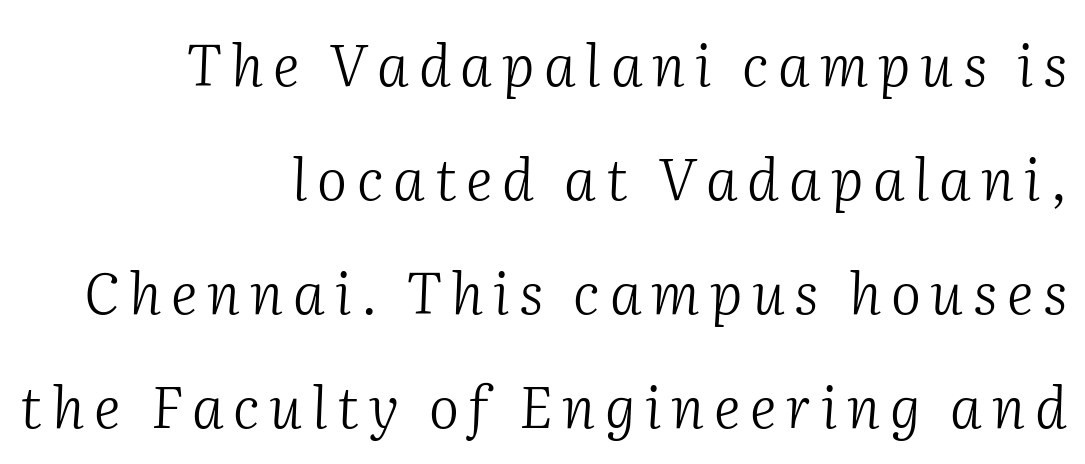
{"serif": "yes", "italic": "yes", "lean": "right", "slant_degrees": 2, "bold": "no", "weight": "light", "width": "normal", "stroke_contrast": "medium", "x_height": "medium", "monospaced": "no", "underline": "no", "align": "right", "line_spacing": "loose", "line_spacing_ratio": 2.0, "glyph_px": 57}
